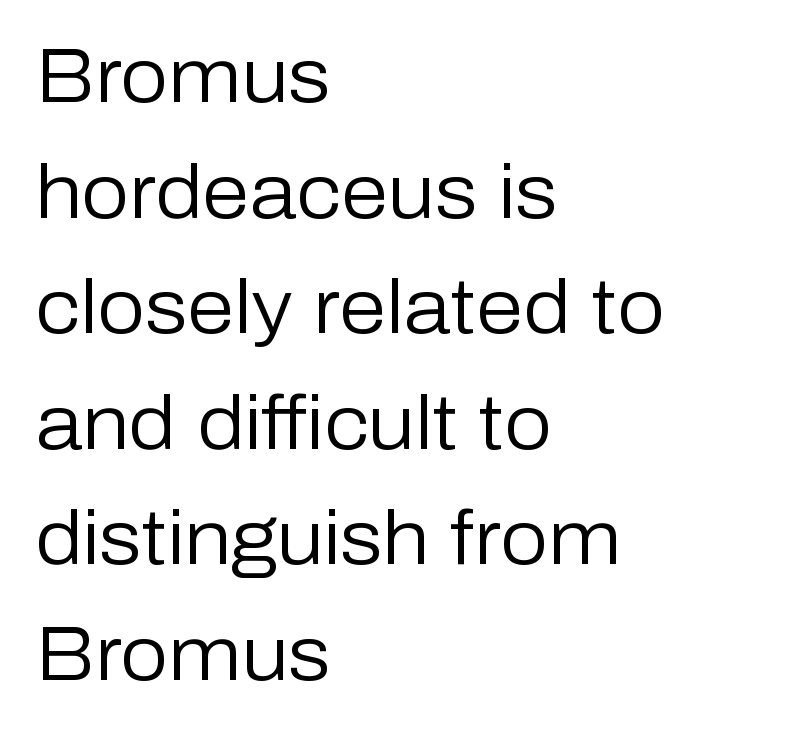
Q: Is the text bold? A: No.
Q: Is the text italic (slanted)? A: No, it is upright.
Q: Is the typeface a serif or a sans-serif typeface? A: Sans-serif.
Q: Is the text underlined? A: No.
Q: How is the paragraph aligned? A: Left-aligned.
Q: Is the spacing between letters normal or unusually wide? A: Normal.
Q: Is the spacing between lines tight, normal or loose? A: Normal.
Q: Width (condensed, normal, or wide)? A: Normal.
Q: Stroke contrast? A: Low.
Q: x-height? A: Medium.
Q: Monospaced? A: No.
